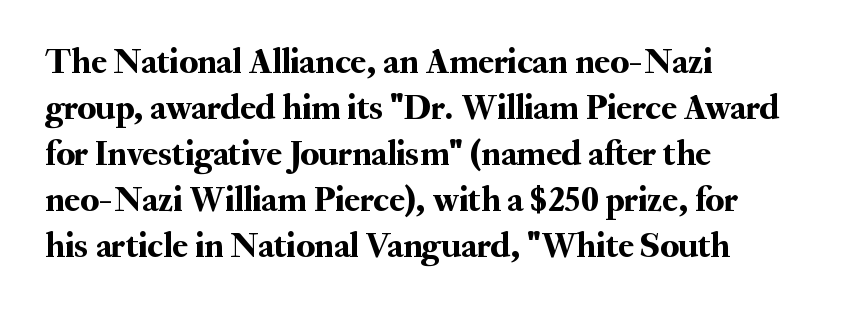
Q: Is the text italic (slanted)? A: No, it is upright.
Q: Is the typeface a serif or a sans-serif typeface? A: Serif.
Q: Is the text underlined? A: No.
Q: How is the paragraph aligned? A: Left-aligned.
Q: Is the spacing between letters normal or unusually wide? A: Normal.
Q: Is the spacing between lines tight, normal or loose? A: Normal.
Q: Width (condensed, normal, or wide)? A: Normal.
Q: Stroke contrast? A: Medium.
Q: x-height? A: Small.
Q: Monospaced? A: No.
